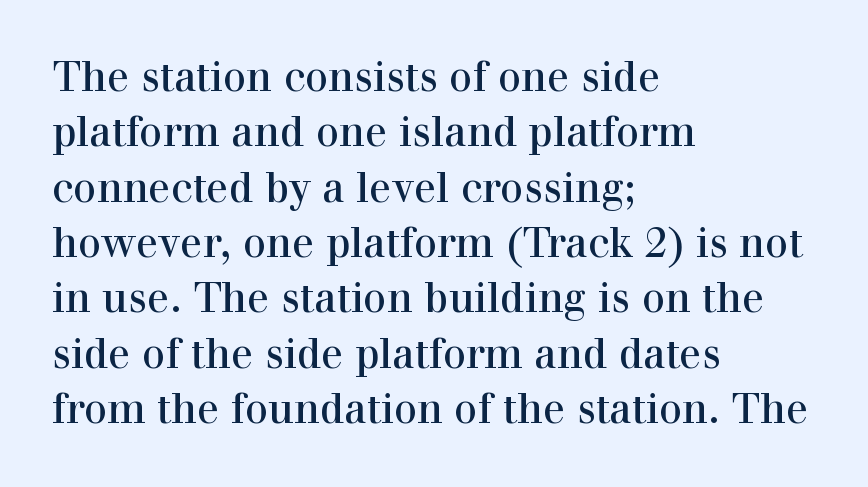
Each letter keeps its own natural width here, so spacing adapts to shape. Quick note: underline off. You can tell from the footed stems that serif type was used. The letters sit at their default tracking, neither squeezed nor spread.
